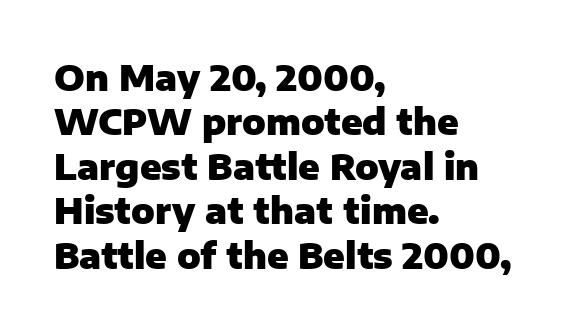
{"serif": "no", "italic": "no", "bold": "yes", "weight": "heavy", "width": "normal", "stroke_contrast": "low", "x_height": "medium", "monospaced": "no", "underline": "no", "align": "left", "line_spacing": "normal", "line_spacing_ratio": 1.27, "letter_spacing": "normal", "letter_spacing_em": 0.0, "glyph_px": 35}
